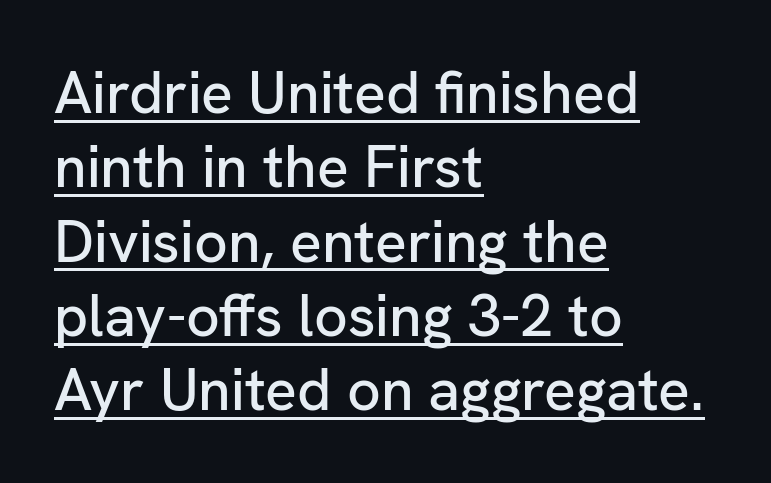
Regarding leading, the lines here are spaced in the standard way. Compared with typical body copy, the letter spacing here is the same. Notice how the stems are strictly vertical — no italics here. Spacing verdict: proportional, widths tailored to each character.
